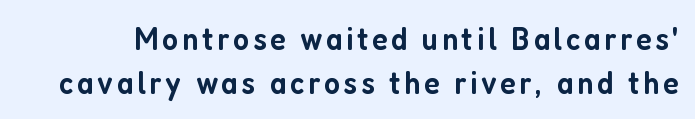
The image shows 33 px semibold, condensed sans-serif type, upright; set normal line spacing (1.32x), not underlined; low stroke contrast and a medium x-height.
